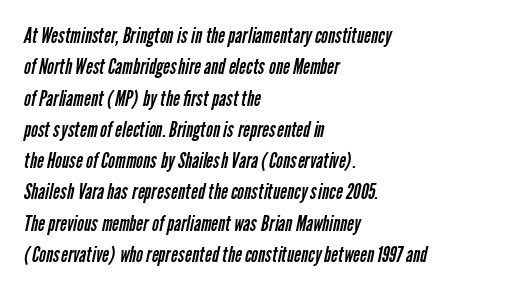
{"bold": "no", "underline": "no", "align": "left", "line_spacing": "normal", "line_spacing_ratio": 1.49, "letter_spacing": "normal", "letter_spacing_em": 0.0, "glyph_px": 21}
